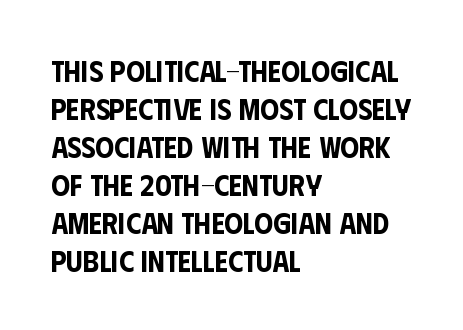
Visually the block forms a straight wall on the left and a jagged coastline on the right. Serif or sans? Sans — the stroke terminals are bare. Clear beneath every line of the passage. A roman cut, with each character standing at attention.
